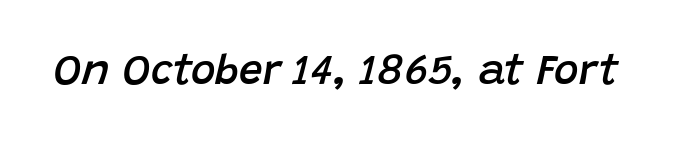
{"italic": "yes", "lean": "right", "slant_degrees": 15, "bold": "semi", "weight": "semibold", "width": "normal", "stroke_contrast": "low", "x_height": "large", "monospaced": "no", "underline": "no", "letter_spacing": "normal", "letter_spacing_em": 0.0, "glyph_px": 42}
